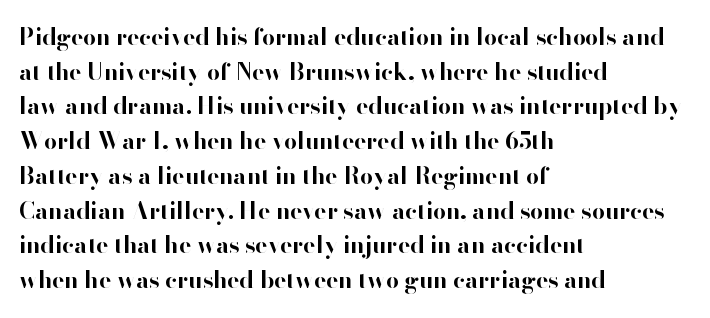
The image shows 23 px bold type, upright; set left-aligned, normal line spacing (1.51x), normal letter spacing, not underlined.
